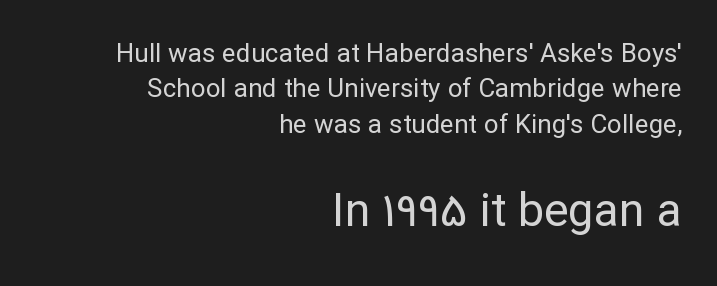
{"serif": "no", "italic": "no", "bold": "no", "weight": "regular", "width": "normal", "stroke_contrast": "low", "x_height": "medium", "monospaced": "no", "underline": "no", "align": "right", "line_spacing": "normal", "line_spacing_ratio": 1.36, "letter_spacing": "normal", "letter_spacing_em": 0.0, "larger_block": "second", "size_ratio": 1.77, "glyph_px": 46}
